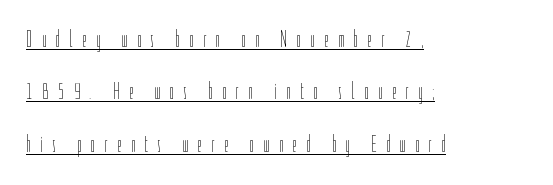
The image shows 23 px text type, upright; set left-aligned, loose line spacing (2.28x), unusually wide letter spacing (+0.4 em), underlined.
